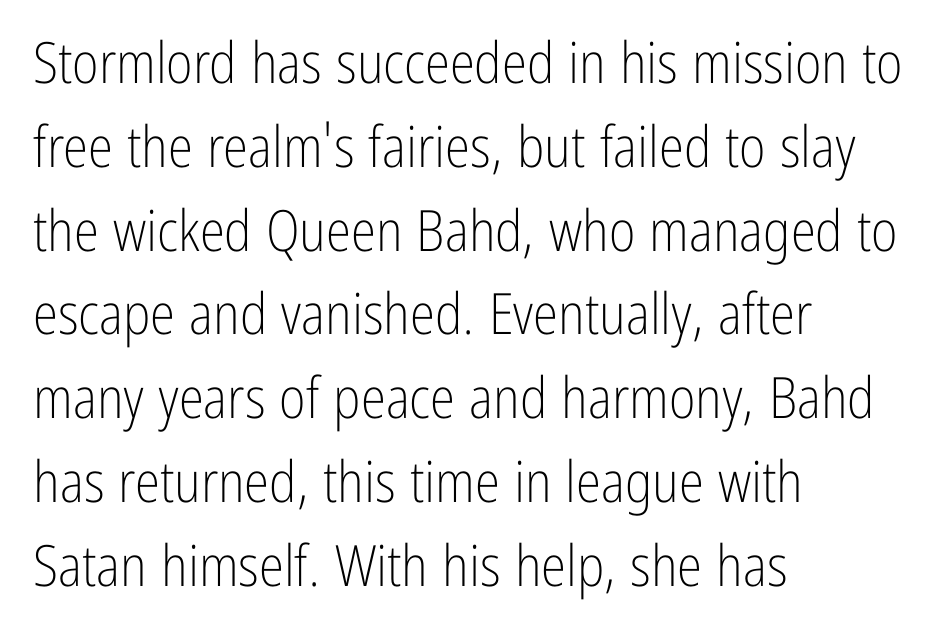
The image shows 57 px light, condensed sans-serif type, upright; set left-aligned, normal line spacing (1.47x), normal letter spacing, not underlined; low stroke contrast and a medium x-height.
